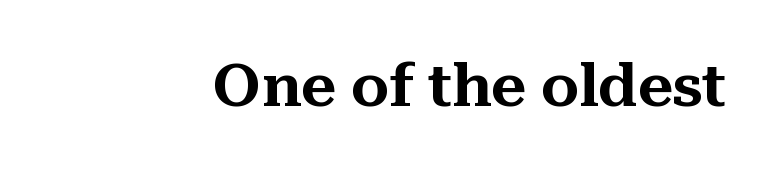
Q: Is the text italic (slanted)? A: No, it is upright.
Q: Is the typeface a serif or a sans-serif typeface? A: Serif.
Q: Is the text underlined? A: No.
Q: Is the spacing between letters normal or unusually wide? A: Normal.
Q: Width (condensed, normal, or wide)? A: Normal.
Q: Stroke contrast? A: Medium.
Q: x-height? A: Medium.
Q: Monospaced? A: No.
